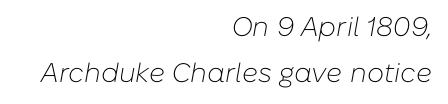
Q: Is the text bold? A: No.
Q: Is the text italic (slanted)? A: Yes, it leans right by about 10 degrees.
Q: Is the text underlined? A: No.
Q: How is the paragraph aligned? A: Right-aligned.
Q: Is the spacing between letters normal or unusually wide? A: Normal.
Q: Is the spacing between lines tight, normal or loose? A: Normal.
